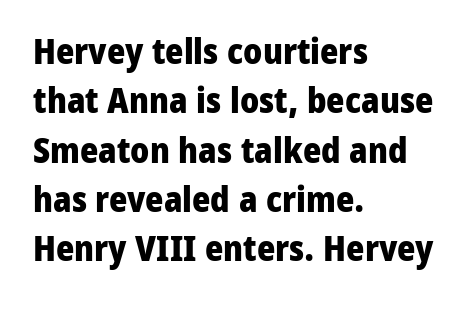
Q: Is the text bold? A: Yes.
Q: Is the text italic (slanted)? A: No, it is upright.
Q: Is the typeface a serif or a sans-serif typeface? A: Sans-serif.
Q: Is the text underlined? A: No.
Q: How is the paragraph aligned? A: Left-aligned.
Q: Is the spacing between letters normal or unusually wide? A: Normal.
Q: Is the spacing between lines tight, normal or loose? A: Normal.
Q: Width (condensed, normal, or wide)? A: Normal.
Q: Stroke contrast? A: Low.
Q: x-height? A: Medium.
Q: Monospaced? A: No.
